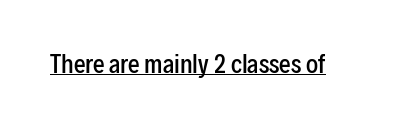
The image shows 23 px text type, upright; set normal letter spacing, underlined.
